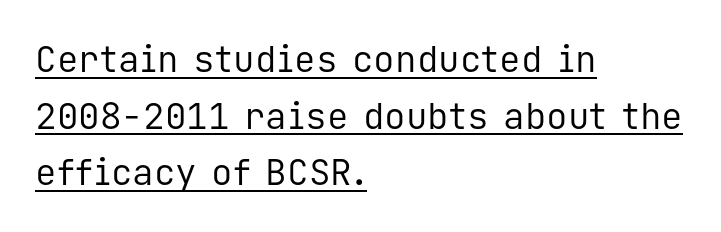
Posture: straight, roman, zero tilt. These lines are rendered in a fixed-pitch font. Caption: standard tracking, unaltered. The ragged edge is on the right, which tells us the setting is flush left. Type style note: lacks serifs.
